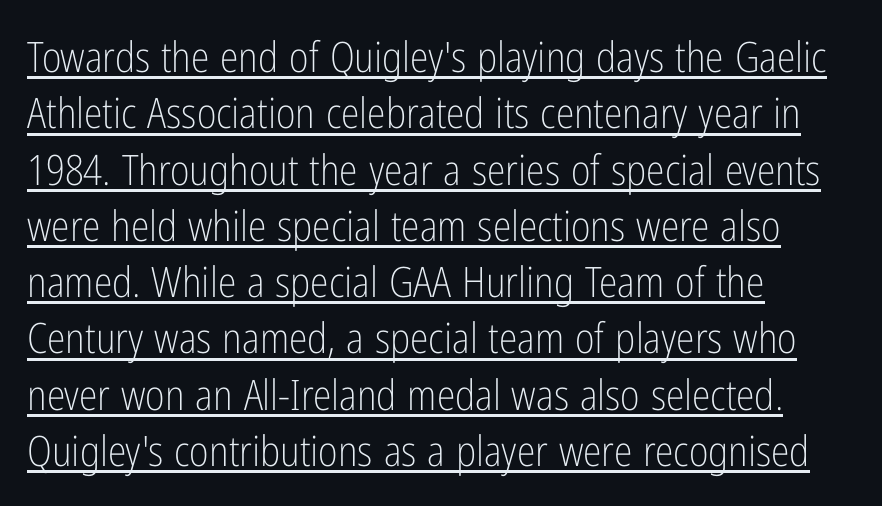
In terms of letterform style, serifs are entirely absent. Caption: lettering with a line underneath. Nothing unusual about the tracking: characters are spaced as the font intends. You can tell it's not italic because the verticals are truly vertical. This rendering uses left alignment, leaving the right contour irregular.
